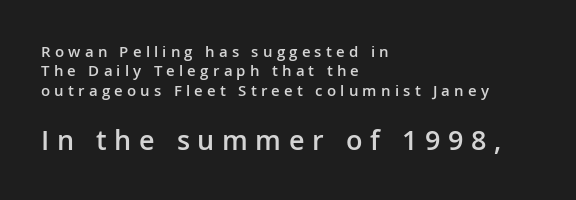
Each line starts at the same left margin while the right side varies. The strip under each line holds only bare page. Look at the stroke-to-counter ratio: somewhat heavy, a semibold. The letters in the lower block stand taller than those in the block above.
